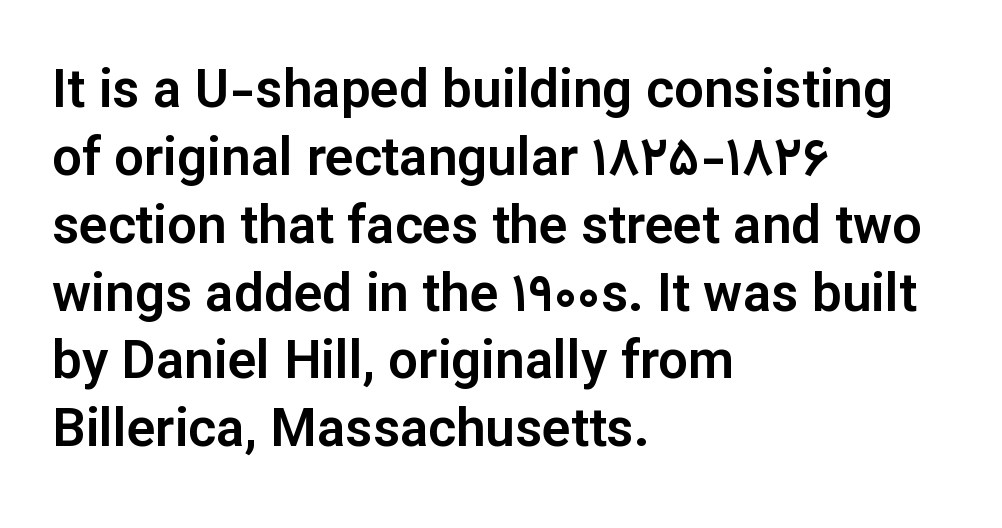
{"serif": "no", "italic": "no", "width": "normal", "stroke_contrast": "low", "x_height": "medium", "monospaced": "no", "underline": "no", "align": "left", "line_spacing": "normal", "line_spacing_ratio": 1.28, "letter_spacing": "normal", "letter_spacing_em": 0.0, "glyph_px": 53}
